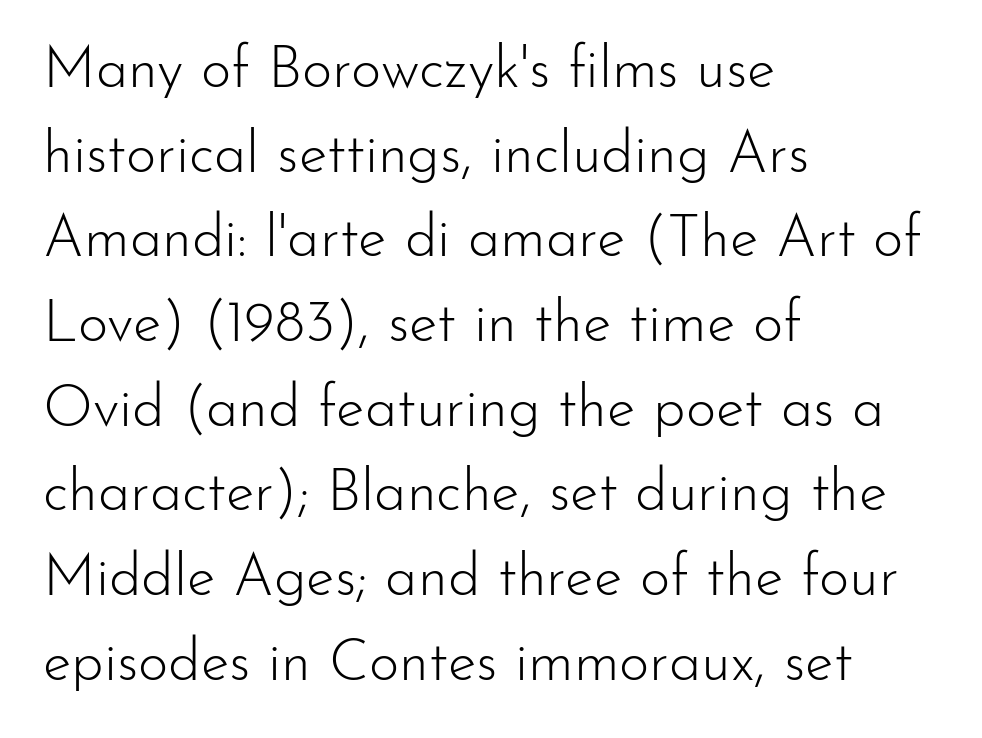
The image shows 58 px light sans-serif type, upright; set left-aligned, normal line spacing (1.46x), normal letter spacing, not underlined; low stroke contrast and a small x-height.
